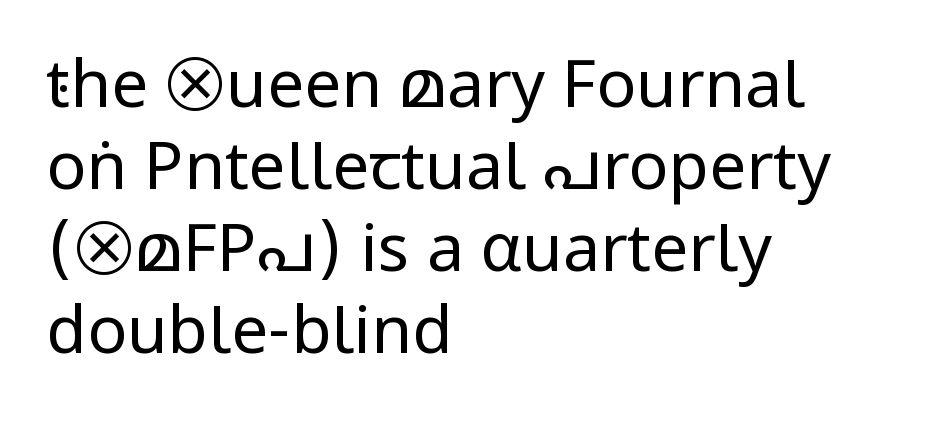
The image shows 66 px regular-weight, condensed sans-serif type, upright; set left-aligned, line spacing 1.24x, normal letter spacing, not underlined; low stroke contrast and a large x-height.
